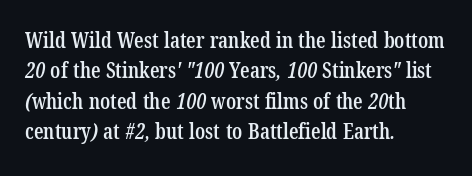
The image shows 21 px text type; set left-aligned, normal line spacing (1.45x), normal letter spacing, not underlined.
